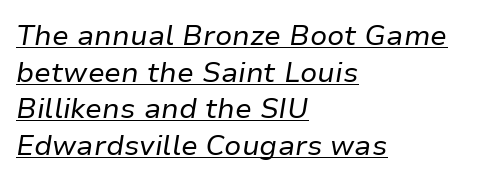
The axis of the letterforms is tilted away from vertical. These lines sit exactly where default settings would place them. You can see a thin bar hugging the bottom of the glyphs. The paragraph shown leans on its left margin. You could not count columns in this text — the font is proportionally spaced.
